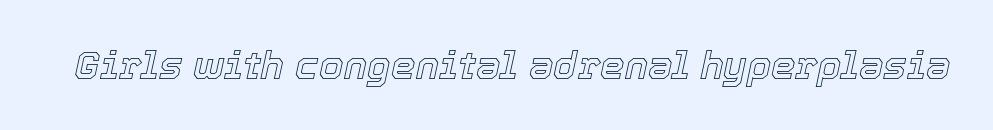
This is oblique type, the kind used for emphasis or titles. Default kerning and tracking; the words read as compact shapes. Here the designer chose a conventional face with non-uniform glyph widths. Beneath every word, the page is bare.
